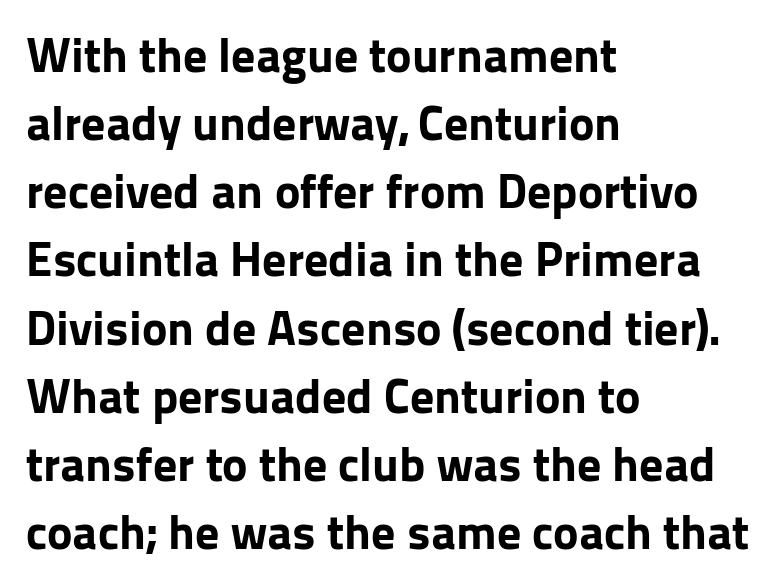
The image shows 48 px bold sans-serif type, upright; set left-aligned, normal line spacing (1.42x), normal letter spacing, not underlined; low stroke contrast and a medium x-height.
